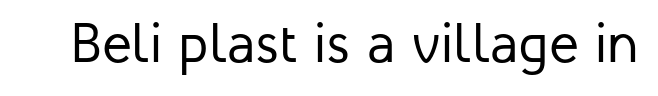
Check where the strokes stop: nothing finishes them off — pure sans. The rendering keeps characters at their native spacing. Lines of text with bare space underneath. No extra ink here — the face is not bold. You could not count columns in this text — the font is proportionally spaced. The axis of the letterforms is exactly vertical.
